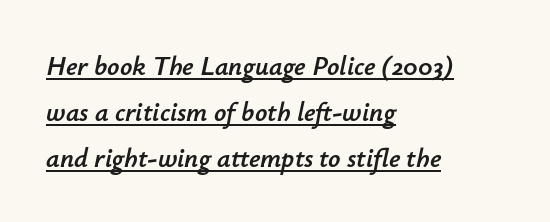
{"italic": "yes", "lean": "right", "slant_degrees": 12, "underline": "yes", "align": "left", "line_spacing_ratio": 1.71, "letter_spacing": "normal", "letter_spacing_em": 0.0, "glyph_px": 27}
